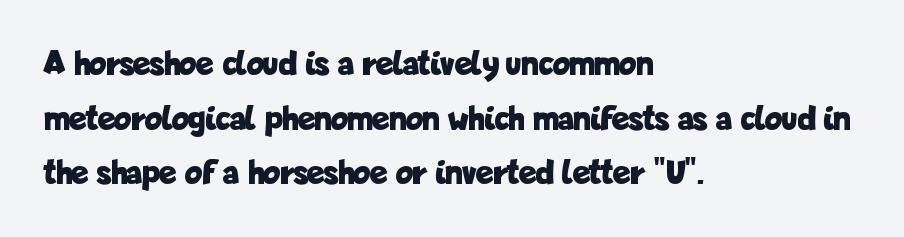
The image shows 36 px bold, condensed sans-serif type, upright; set left-aligned, normal line spacing (1.52x), normal letter spacing, not underlined; low stroke contrast and a medium x-height.
